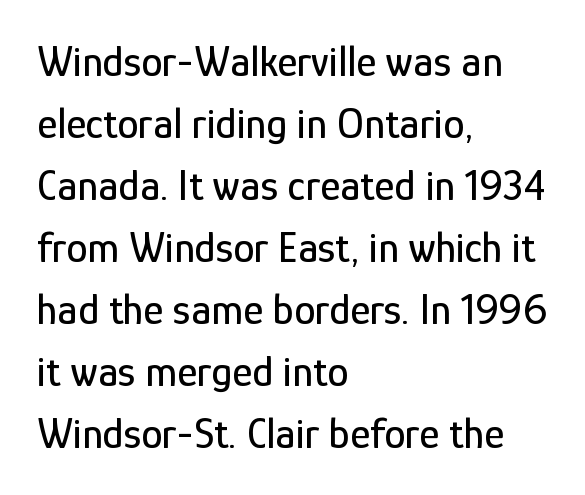
{"serif": "no", "italic": "no", "width": "condensed", "stroke_contrast": "low", "x_height": "medium", "monospaced": "no", "underline": "no", "align": "left", "line_spacing": "normal", "line_spacing_ratio": 1.44, "letter_spacing": "normal", "letter_spacing_em": 0.0, "glyph_px": 43}
